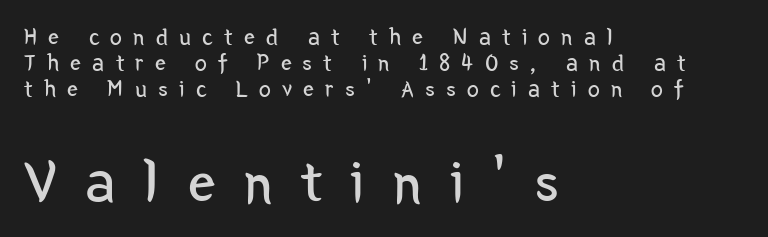
Q: Is the text bold? A: No.
Q: Is the text italic (slanted)? A: No, it is upright.
Q: Is the typeface a serif or a sans-serif typeface? A: Sans-serif.
Q: Is the text underlined? A: No.
Q: How is the paragraph aligned? A: Left-aligned.
Q: Is the spacing between letters normal or unusually wide? A: Unusually wide.
Q: Is the spacing between lines tight, normal or loose? A: Tight.
Q: Which block of text is set in a larger size, the first (top) or the second (bottom)? A: The second (bottom) one.
Q: Width (condensed, normal, or wide)? A: Condensed.
Q: Stroke contrast? A: Low.
Q: x-height? A: Medium.
Q: Monospaced? A: No.
